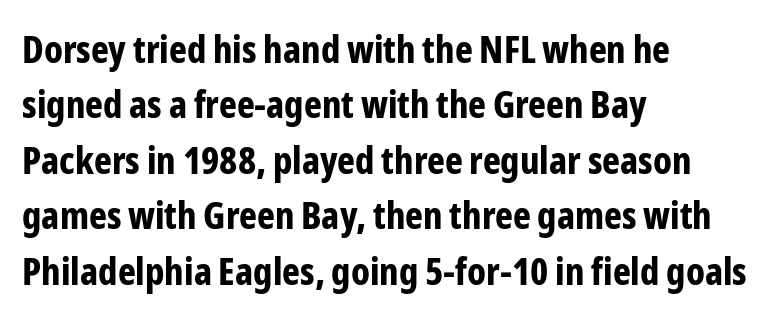
Q: Is the text bold? A: Yes.
Q: Is the text italic (slanted)? A: No, it is upright.
Q: Is the typeface a serif or a sans-serif typeface? A: Sans-serif.
Q: Is the text underlined? A: No.
Q: How is the paragraph aligned? A: Left-aligned.
Q: Is the spacing between letters normal or unusually wide? A: Normal.
Q: Is the spacing between lines tight, normal or loose? A: Normal.
Q: Width (condensed, normal, or wide)? A: Condensed.
Q: Stroke contrast? A: Low.
Q: x-height? A: Medium.
Q: Monospaced? A: No.
